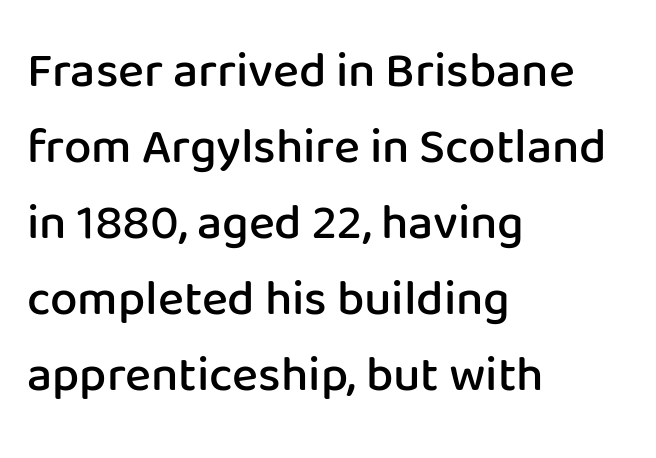
The face used here is proportionally spaced, like ordinary book or web type. Reading down the block, your eye returns to a fixed left position each line. Reading down the column, the eye jumps a familiar distance to each next line. Decoration check: the copy has no underline.
